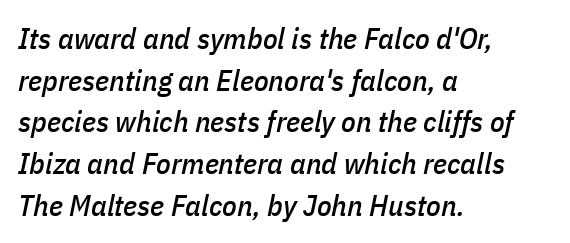
The image shows 30 px condensed type, italic (leaning right); set left-aligned, normal line spacing (1.39x), normal letter spacing, not underlined; low stroke contrast and a medium x-height.
